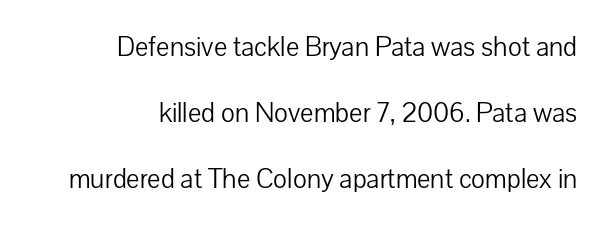
{"serif": "no", "italic": "no", "bold": "no", "weight": "light", "width": "normal", "stroke_contrast": "low", "x_height": "medium", "monospaced": "no", "underline": "no", "align": "right", "line_spacing": "loose", "line_spacing_ratio": 2.36, "letter_spacing": "normal", "letter_spacing_em": 0.0, "glyph_px": 28}
